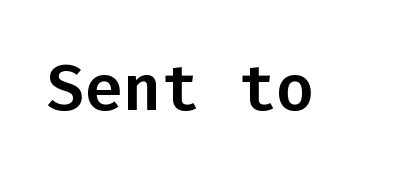
The image shows 64 px sans-serif type, upright, monospaced; set normal letter spacing, not underlined; low stroke contrast and a medium x-height.
